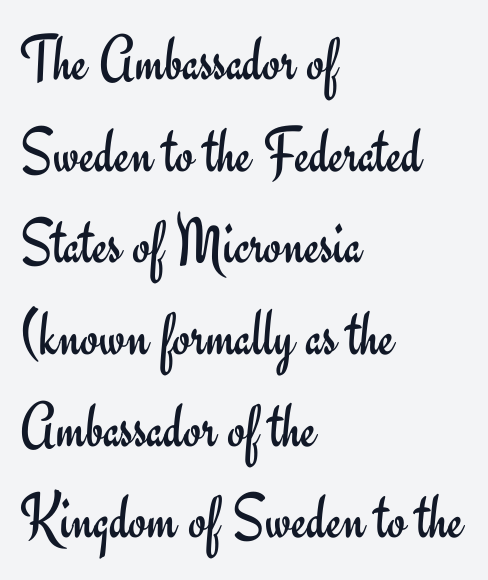
{"serif": "no", "bold": "no", "weight": "regular", "width": "normal", "stroke_contrast": "low", "x_height": "small", "monospaced": "no", "underline": "no", "align": "left", "line_spacing": "normal", "line_spacing_ratio": 1.41, "letter_spacing": "normal", "letter_spacing_em": 0.0, "glyph_px": 65}
